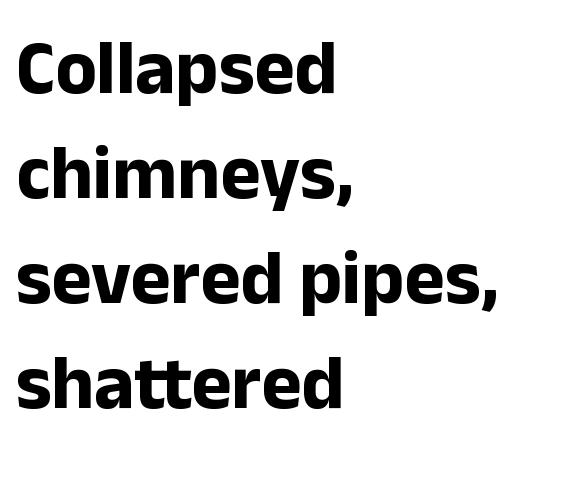
Q: Is the text bold? A: Yes.
Q: Is the text italic (slanted)? A: No, it is upright.
Q: Is the typeface a serif or a sans-serif typeface? A: Sans-serif.
Q: Is the text underlined? A: No.
Q: How is the paragraph aligned? A: Left-aligned.
Q: Is the spacing between letters normal or unusually wide? A: Normal.
Q: Is the spacing between lines tight, normal or loose? A: Normal.
Q: Width (condensed, normal, or wide)? A: Normal.
Q: Stroke contrast? A: Low.
Q: x-height? A: Medium.
Q: Monospaced? A: No.
